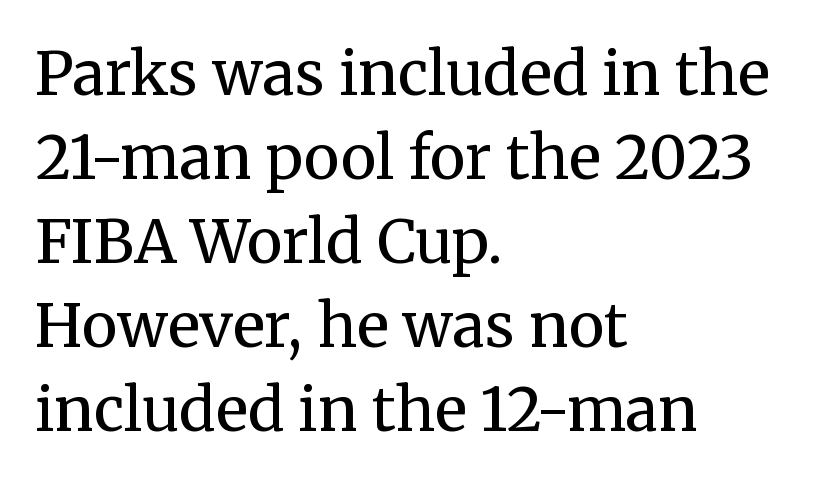
The image shows 60 px regular-weight serif type, upright; set left-aligned, normal line spacing (1.4x), normal letter spacing, not underlined; medium stroke contrast and a medium x-height.
